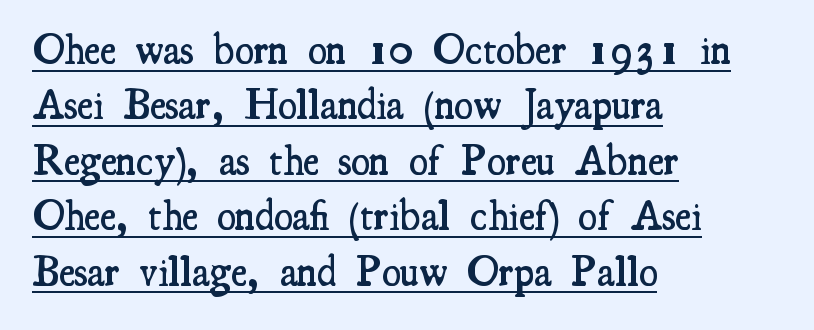
Q: Is the text bold? A: Semi-bold.
Q: Is the text italic (slanted)? A: No, it is upright.
Q: Is the typeface a serif or a sans-serif typeface? A: Serif.
Q: Is the text underlined? A: Yes.
Q: How is the paragraph aligned? A: Left-aligned.
Q: Is the spacing between letters normal or unusually wide? A: Normal.
Q: Is the spacing between lines tight, normal or loose? A: Normal.
Q: Width (condensed, normal, or wide)? A: Condensed.
Q: Stroke contrast? A: Medium.
Q: x-height? A: Small.
Q: Monospaced? A: No.
